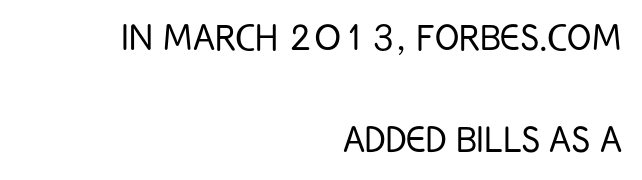
Q: Is the text bold? A: No.
Q: Is the text italic (slanted)? A: No, it is upright.
Q: Is the typeface a serif or a sans-serif typeface? A: Sans-serif.
Q: Is the text underlined? A: No.
Q: How is the paragraph aligned? A: Right-aligned.
Q: Is the spacing between letters normal or unusually wide? A: Normal.
Q: Is the spacing between lines tight, normal or loose? A: Loose.
Q: Width (condensed, normal, or wide)? A: Condensed.
Q: Stroke contrast? A: Low.
Q: x-height? A: Large.
Q: Monospaced? A: No.
